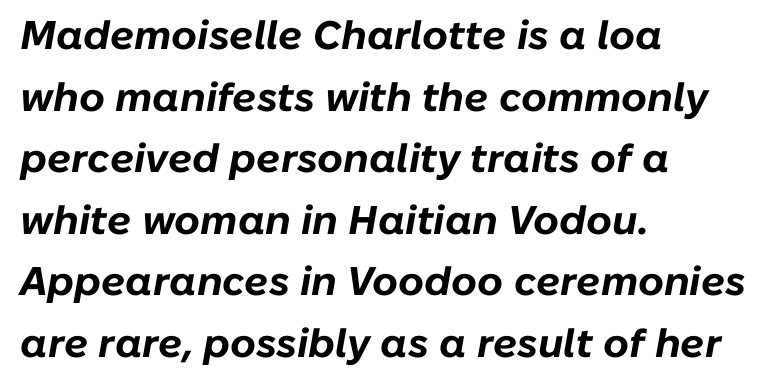
The image shows 40 px bold type, italic (leaning right); set left-aligned, normal line spacing (1.54x), normal letter spacing, not underlined; low stroke contrast and a medium x-height.
